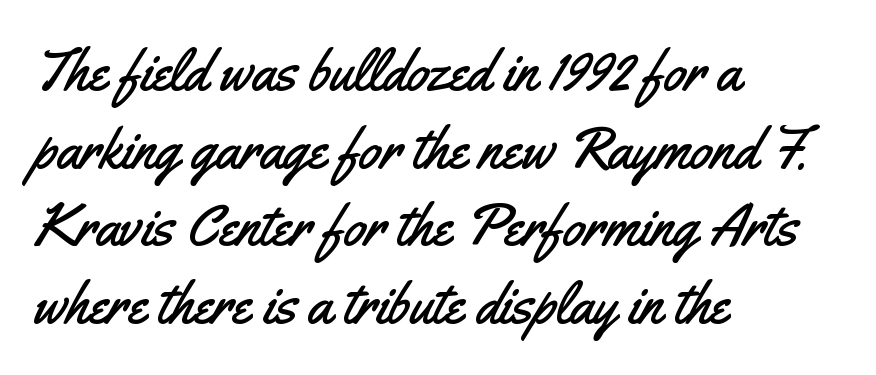
{"serif": "no", "width": "condensed", "stroke_contrast": "medium", "x_height": "small", "monospaced": "no", "underline": "no", "align": "left", "line_spacing": "normal", "line_spacing_ratio": 1.34, "letter_spacing": "normal", "letter_spacing_em": 0.0, "glyph_px": 58}
